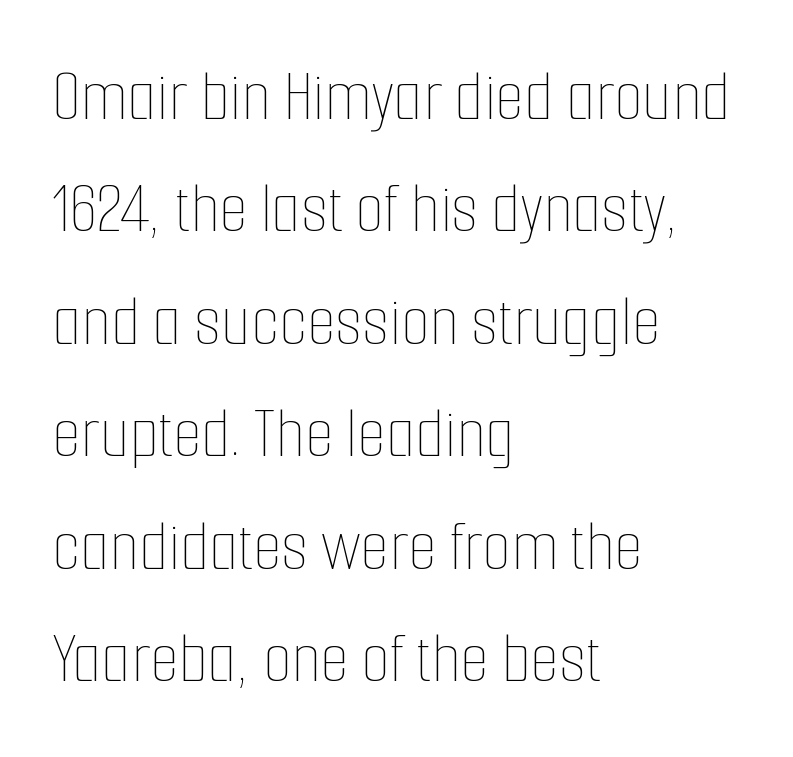
The image shows 74 px thin, condensed type, upright; set left-aligned, normal line spacing (1.52x), normal letter spacing, not underlined; low stroke contrast and a medium x-height.
